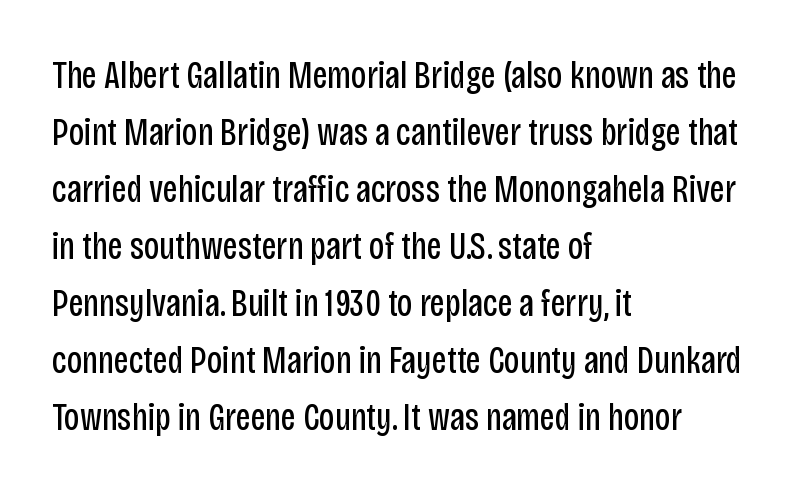
The image shows 38 px regular-weight, condensed sans-serif type, upright; set left-aligned, normal line spacing (1.5x), normal letter spacing, not underlined; low stroke contrast and a large x-height.
